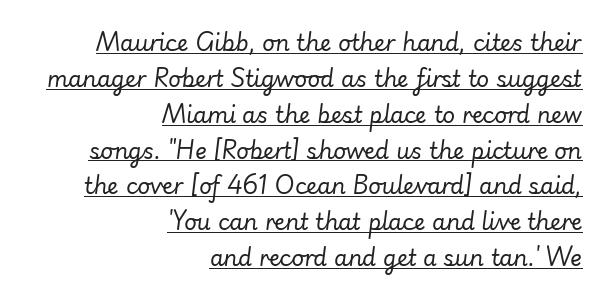
{"italic": "yes", "lean": "right", "slant_degrees": 7, "bold": "no", "underline": "yes", "align": "right", "line_spacing": "normal", "line_spacing_ratio": 1.63, "letter_spacing": "normal", "letter_spacing_em": 0.0, "glyph_px": 22}
